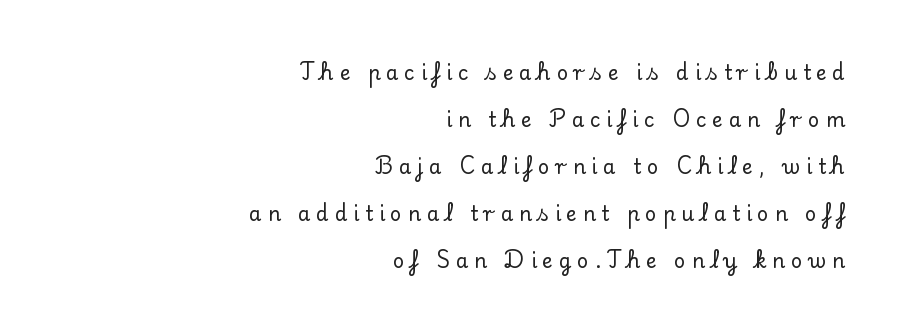
Q: Is the text italic (slanted)? A: No, it is upright.
Q: Is the text underlined? A: No.
Q: How is the paragraph aligned? A: Right-aligned.
Q: Is the spacing between letters normal or unusually wide? A: Unusually wide.
Q: Is the spacing between lines tight, normal or loose? A: Loose.
